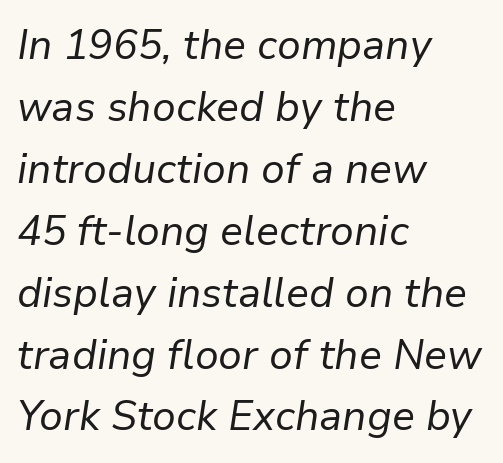
The image shows 41 px regular-weight type, italic (leaning right); set left-aligned, normal line spacing (1.51x), normal letter spacing, not underlined; low stroke contrast and a medium x-height.
